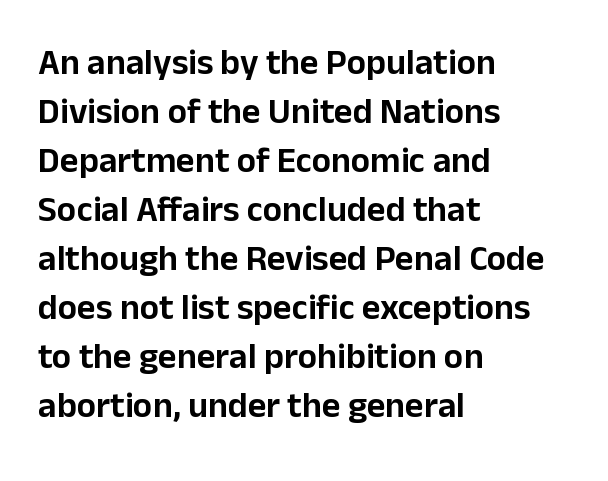
Q: Is the text italic (slanted)? A: No, it is upright.
Q: Is the typeface a serif or a sans-serif typeface? A: Sans-serif.
Q: Is the text underlined? A: No.
Q: How is the paragraph aligned? A: Left-aligned.
Q: Is the spacing between letters normal or unusually wide? A: Normal.
Q: Is the spacing between lines tight, normal or loose? A: Normal.
Q: Width (condensed, normal, or wide)? A: Normal.
Q: Stroke contrast? A: Low.
Q: x-height? A: Medium.
Q: Monospaced? A: No.
